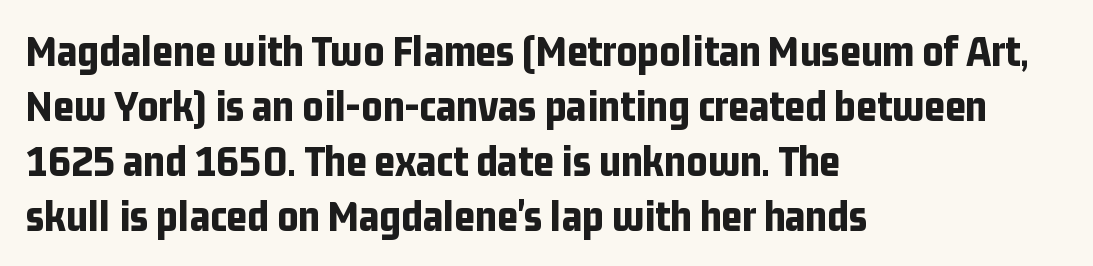
{"serif": "no", "italic": "no", "bold": "yes", "weight": "bold", "width": "condensed", "stroke_contrast": "low", "x_height": "medium", "monospaced": "no", "underline": "no", "align": "left", "line_spacing_ratio": 1.22, "letter_spacing": "normal", "letter_spacing_em": 0.0, "glyph_px": 45}
